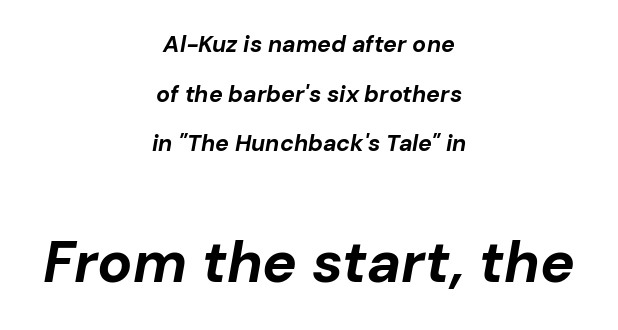
Q: Is the text bold? A: Yes.
Q: Is the text italic (slanted)? A: Yes, it leans right by about 10 degrees.
Q: Is the text underlined? A: No.
Q: How is the paragraph aligned? A: Centered.
Q: Is the spacing between letters normal or unusually wide? A: Normal.
Q: Is the spacing between lines tight, normal or loose? A: Loose.
Q: Which block of text is set in a larger size, the first (top) or the second (bottom)? A: The second (bottom) one.
Q: Width (condensed, normal, or wide)? A: Normal.
Q: Stroke contrast? A: Low.
Q: x-height? A: Medium.
Q: Monospaced? A: No.
